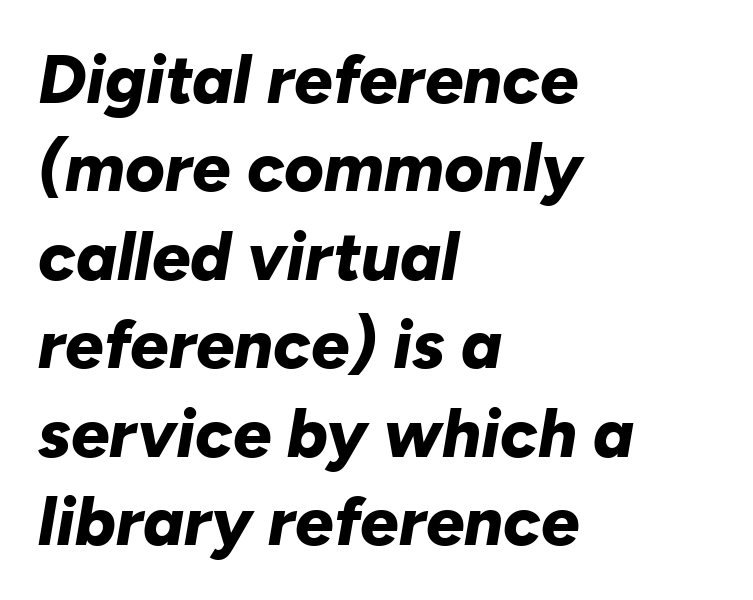
Q: Is the text bold? A: Yes.
Q: Is the text italic (slanted)? A: Yes, it leans right by about 10 degrees.
Q: Is the text underlined? A: No.
Q: How is the paragraph aligned? A: Left-aligned.
Q: Is the spacing between letters normal or unusually wide? A: Normal.
Q: Is the spacing between lines tight, normal or loose? A: Normal.
Q: Width (condensed, normal, or wide)? A: Normal.
Q: Stroke contrast? A: Low.
Q: x-height? A: Medium.
Q: Monospaced? A: No.
